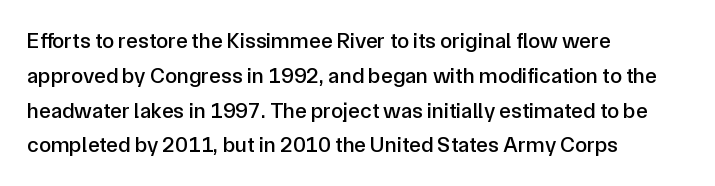
{"italic": "no", "underline": "no", "align": "left", "line_spacing": "normal", "line_spacing_ratio": 1.58, "letter_spacing": "normal", "letter_spacing_em": 0.0, "glyph_px": 22}
